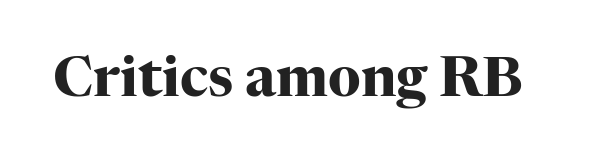
Italic: no, the glyphs are upright roman. This sample has the flowing, uneven cadence of proportional lettering. Look at the tracking — it's just the regular setting, nothing added. Plain, unruled lines of type.
